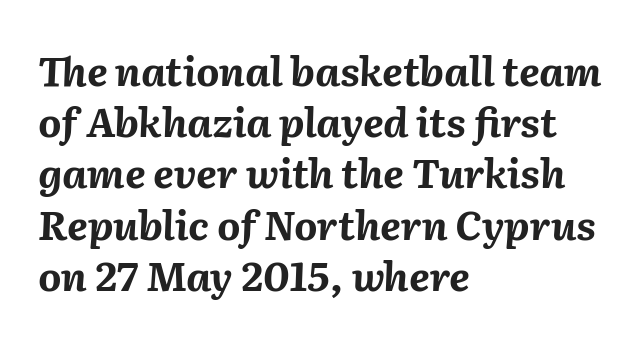
Q: Is the text bold? A: Yes.
Q: Is the text italic (slanted)? A: Yes, it leans right by about 2 degrees.
Q: Is the text underlined? A: No.
Q: How is the paragraph aligned? A: Left-aligned.
Q: Is the spacing between letters normal or unusually wide? A: Normal.
Q: Is the spacing between lines tight, normal or loose? A: Normal.
Q: Width (condensed, normal, or wide)? A: Normal.
Q: Stroke contrast? A: Medium.
Q: x-height? A: Medium.
Q: Monospaced? A: No.
